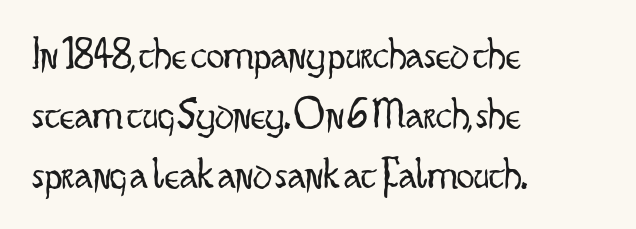
Q: Is the text bold? A: No.
Q: Is the text italic (slanted)? A: No, it is upright.
Q: Is the typeface a serif or a sans-serif typeface? A: Sans-serif.
Q: Is the text underlined? A: No.
Q: How is the paragraph aligned? A: Left-aligned.
Q: Is the spacing between letters normal or unusually wide? A: Normal.
Q: Is the spacing between lines tight, normal or loose? A: Normal.
Q: Width (condensed, normal, or wide)? A: Condensed.
Q: Stroke contrast? A: Low.
Q: x-height? A: Small.
Q: Monospaced? A: No.
